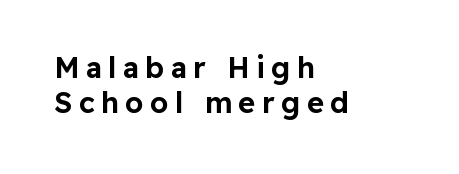
The image shows 29 px sans-serif type, upright; set left-aligned, line spacing 1.21x, unusually wide letter spacing (+0.22 em), not underlined; low stroke contrast and a medium x-height.
